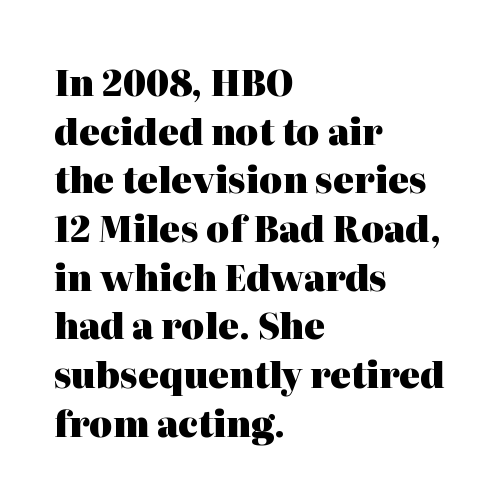
The image shows 35 px heavy serif type, upright; set left-aligned, normal line spacing (1.39x), normal letter spacing, not underlined; high stroke contrast and a medium x-height.
